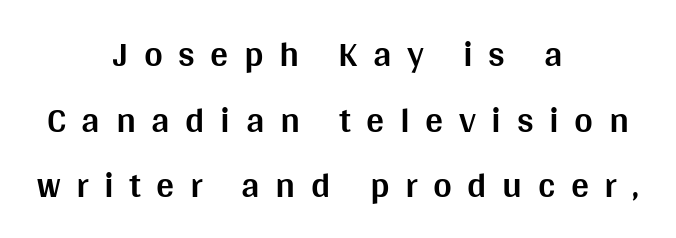
Observe the absence of serifs on each vertical stroke in this sample. Do the characters align in a grid? No, the font is proportional. Characters follow at a spacing far wider than the type designer built in. Caption: bold face, heavy strokes. Decoration check: the copy has no underline.
